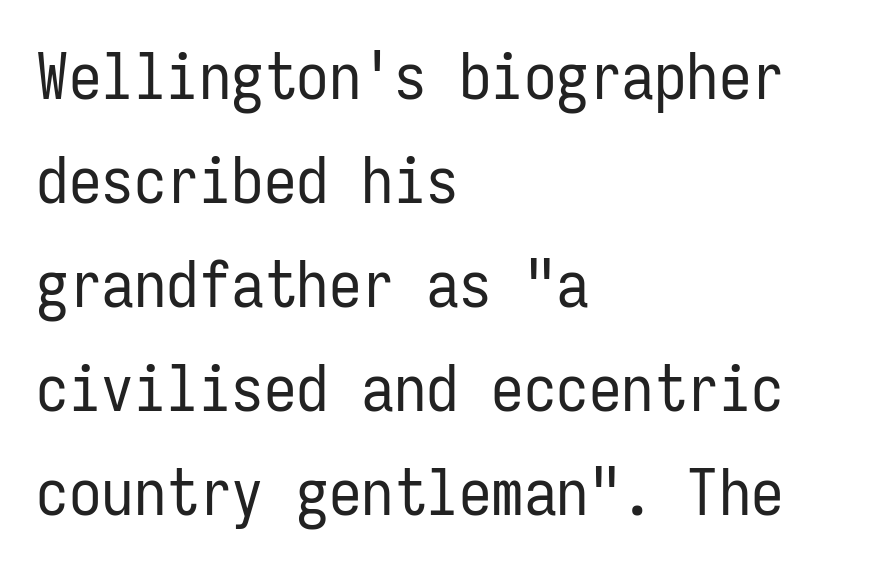
Q: Is the text bold? A: No.
Q: Is the text italic (slanted)? A: No, it is upright.
Q: Is the typeface a serif or a sans-serif typeface? A: Sans-serif.
Q: Is the text underlined? A: No.
Q: How is the paragraph aligned? A: Left-aligned.
Q: Is the spacing between letters normal or unusually wide? A: Normal.
Q: Is the spacing between lines tight, normal or loose? A: Normal.
Q: Width (condensed, normal, or wide)? A: Condensed.
Q: Stroke contrast? A: Low.
Q: x-height? A: Medium.
Q: Monospaced? A: Yes.
